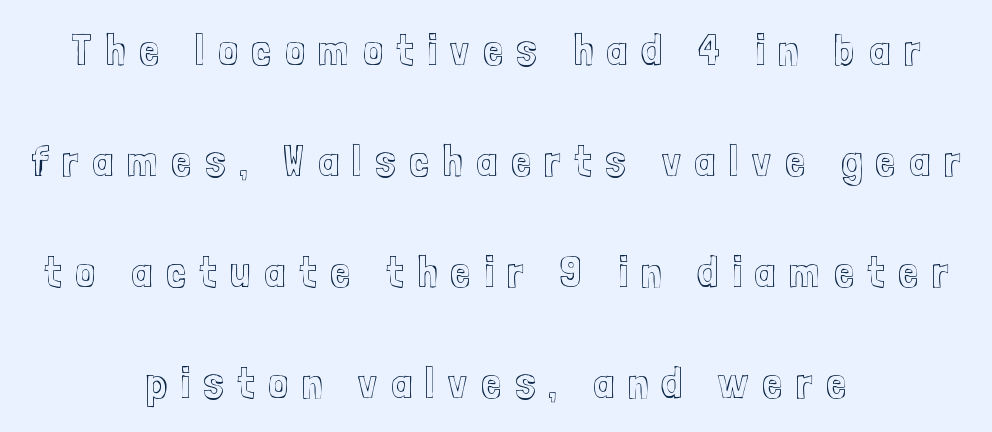
Q: Is the text italic (slanted)? A: No, it is upright.
Q: Is the text underlined? A: No.
Q: How is the paragraph aligned? A: Centered.
Q: Is the spacing between letters normal or unusually wide? A: Unusually wide.
Q: Is the spacing between lines tight, normal or loose? A: Loose.
Q: Width (condensed, normal, or wide)? A: Condensed.
Q: x-height? A: Medium.
Q: Monospaced? A: No.
